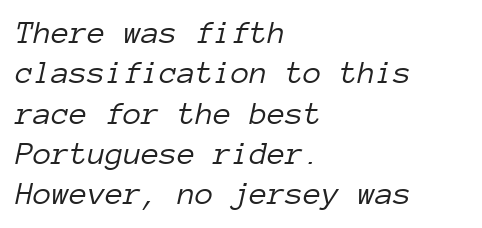
{"italic": "yes", "lean": "right", "slant_degrees": 12, "bold": "no", "weight": "light", "width": "normal", "stroke_contrast": "low", "x_height": "medium", "monospaced": "yes", "underline": "no", "align": "left", "line_spacing_ratio": 1.22, "letter_spacing": "normal", "letter_spacing_em": 0.0, "glyph_px": 33}
